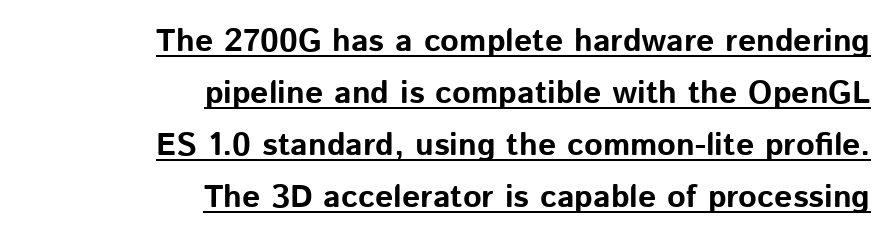
The image shows 32 px bold sans-serif type, upright; set right-aligned, normal line spacing (1.62x), normal letter spacing, underlined; low stroke contrast and a medium x-height.
